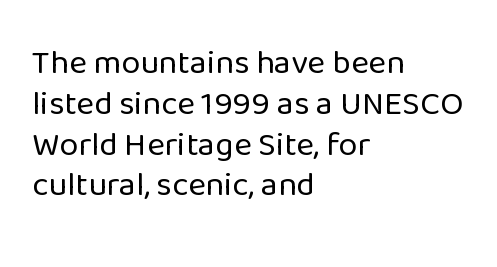
The image shows 34 px regular-weight sans-serif type, upright; set left-aligned, line spacing 1.2x, normal letter spacing, not underlined; low stroke contrast and a medium x-height.
